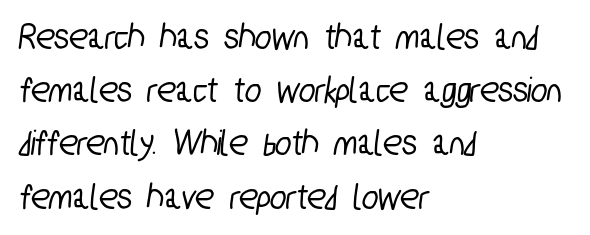
{"serif": "no", "width": "condensed", "stroke_contrast": "low", "x_height": "medium", "monospaced": "no", "underline": "no", "align": "left", "line_spacing": "normal", "line_spacing_ratio": 1.4, "letter_spacing": "normal", "letter_spacing_em": 0.0, "glyph_px": 38}
